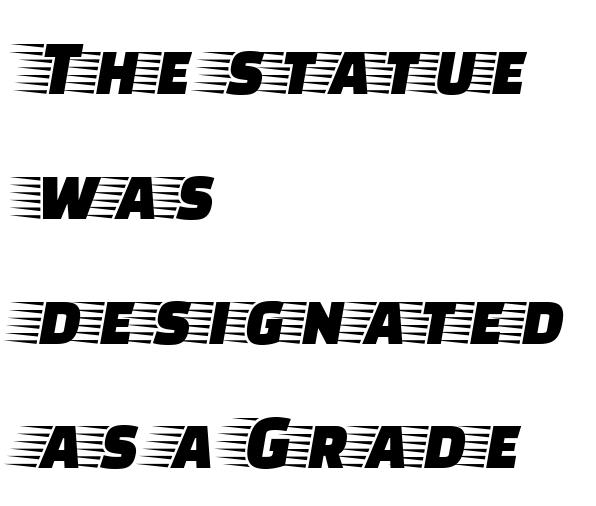
Proportional: the letters do not fall into vertical columns. Notice how the passage keeps a crisp vertical edge on the left only. Look at the tracking — it's just the regular setting, nothing added. Regarding leading, the lines here are spaced in the standard way. Descenders are the only things crossing below the line. This rendering employs a face with finishing strokes, i.e., a serif.
